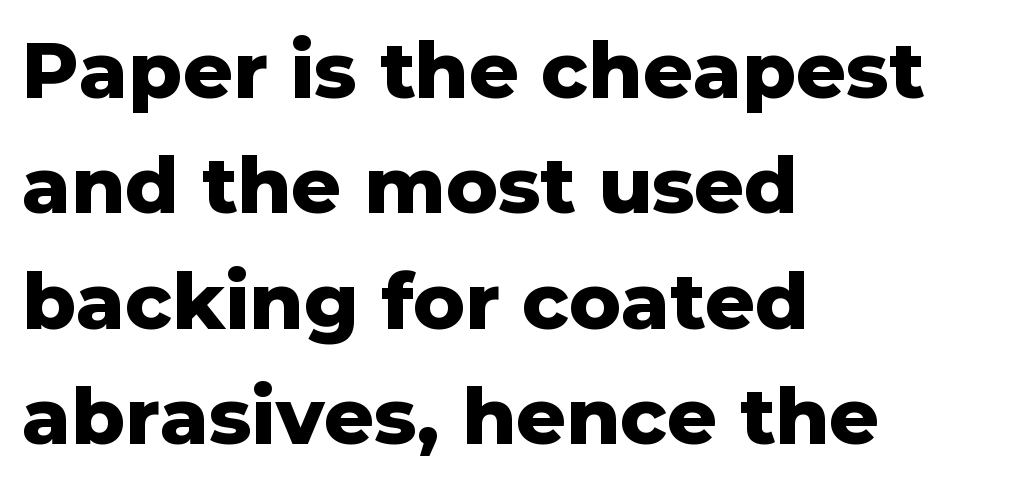
The image shows 78 px heavy sans-serif type, upright; set left-aligned, normal line spacing (1.48x), normal letter spacing, not underlined; low stroke contrast and a medium x-height.
